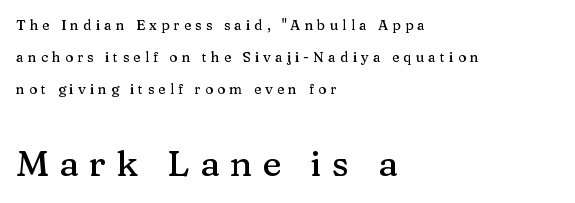
The image shows 36 px serif type, upright; set left-aligned, loose line spacing (2.27x), unusually wide letter spacing (+0.29 em), not underlined; the second (bottom) block is 2.57x larger; medium stroke contrast and a medium x-height.
